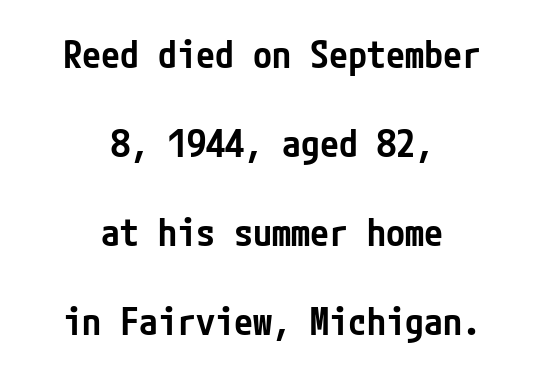
The image shows 38 px semibold, condensed sans-serif type, upright; set centered, loose line spacing (2.34x), normal letter spacing, not underlined; low stroke contrast and a medium x-height.
